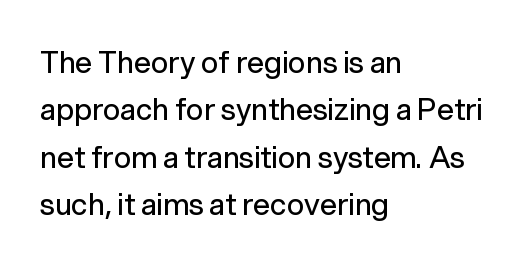
{"serif": "no", "italic": "no", "bold": "no", "weight": "regular", "width": "normal", "stroke_contrast": "low", "x_height": "medium", "monospaced": "no", "underline": "no", "align": "left", "line_spacing": "normal", "line_spacing_ratio": 1.58, "letter_spacing": "normal", "letter_spacing_em": 0.0, "glyph_px": 30}
